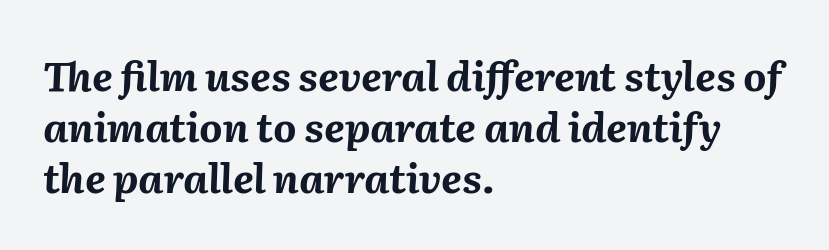
The gap between lines stays unmarked. When letters slant like this, we call the style italic. Rows of type keep a routine distance in the vertical direction. Honestly, the letter spacing is just normal — you wouldn't notice it. The text block is weighted toward the left margin, trailing off unevenly rightward. Varying glyph widths throughout — classic text-font behaviour.
